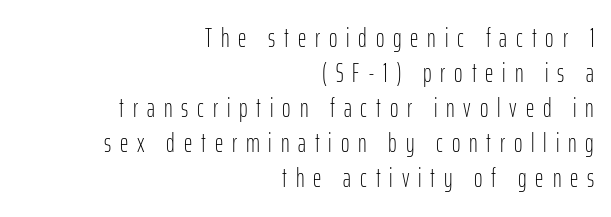
Q: Is the text bold? A: No.
Q: Is the text italic (slanted)? A: No, it is upright.
Q: Is the text underlined? A: No.
Q: How is the paragraph aligned? A: Right-aligned.
Q: Is the spacing between letters normal or unusually wide? A: Unusually wide.
Q: Is the spacing between lines tight, normal or loose? A: Normal.
